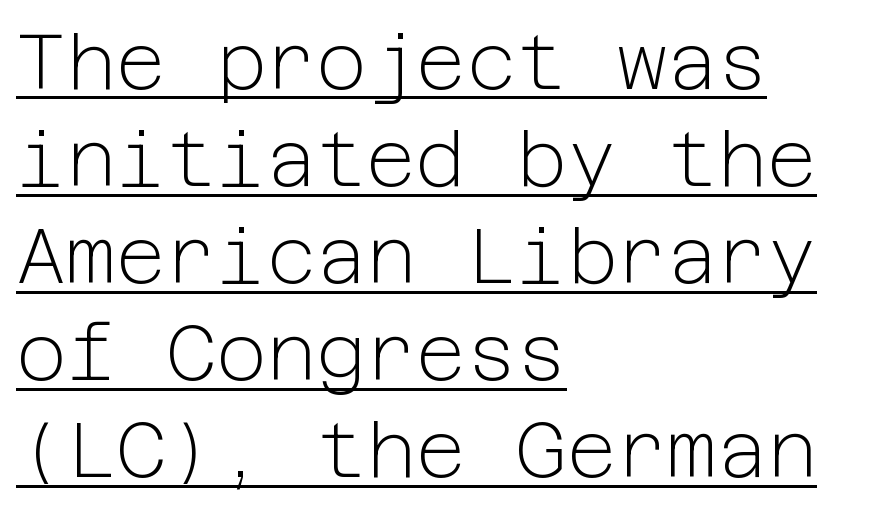
{"serif": "no", "italic": "no", "bold": "no", "weight": "light", "width": "normal", "stroke_contrast": "low", "x_height": "medium", "underline": "yes", "align": "left", "line_spacing": "normal", "line_spacing_ratio": 1.26, "letter_spacing": "normal", "letter_spacing_em": 0.0, "glyph_px": 77}
